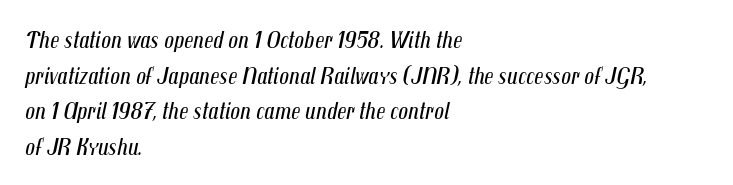
The image shows 24 px text type, italic (leaning right); set left-aligned, normal line spacing (1.48x), normal letter spacing, not underlined.
